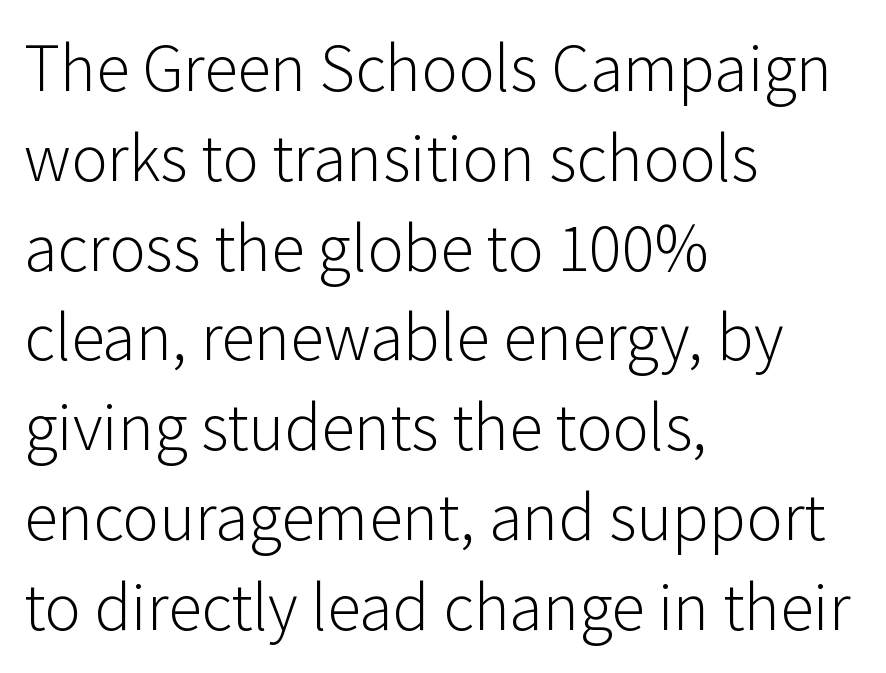
How are the letters spaced? Ordinarily, with no added tracking. The line-height multiplier appears to be the usual default. When letters stand straight like this, we call the style roman or upright. On a weight scale, this lands at 450 or below.
